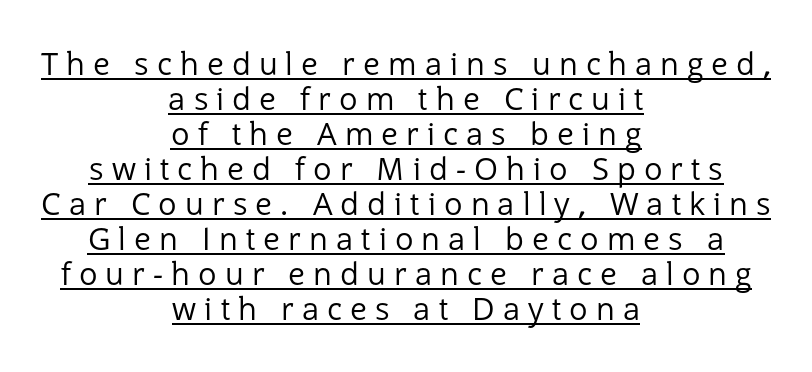
The tracking jumps out immediately: characters are airy and widely separated. The compositor balanced each line on the midline. Reading down the column, the eye jumps only a short way to each next line. Notice how a bar underscores the lettering throughout. This is roman type, the default non-slanted kind.
